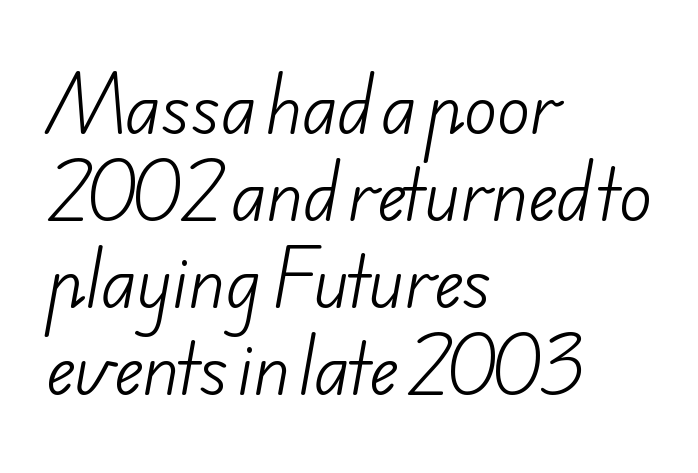
The image shows 68 px light sans-serif type; set left-aligned, normal line spacing (1.28x), normal letter spacing, not underlined; low stroke contrast and a small x-height.
